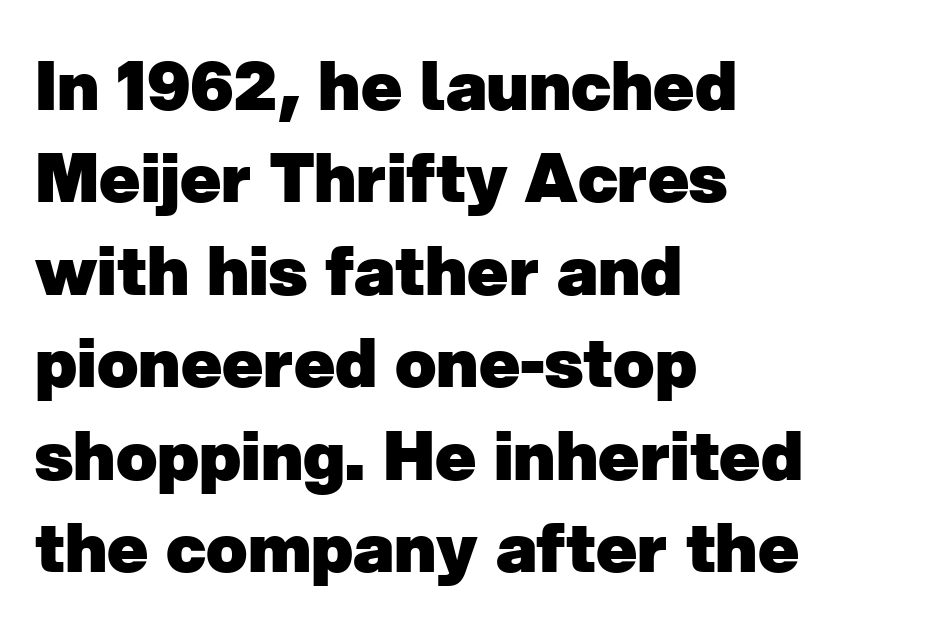
{"serif": "no", "bold": "yes", "weight": "heavy", "width": "normal", "stroke_contrast": "low", "x_height": "medium", "monospaced": "no", "underline": "no", "align": "left", "line_spacing": "normal", "line_spacing_ratio": 1.36, "letter_spacing": "normal", "letter_spacing_em": 0.0, "glyph_px": 68}
